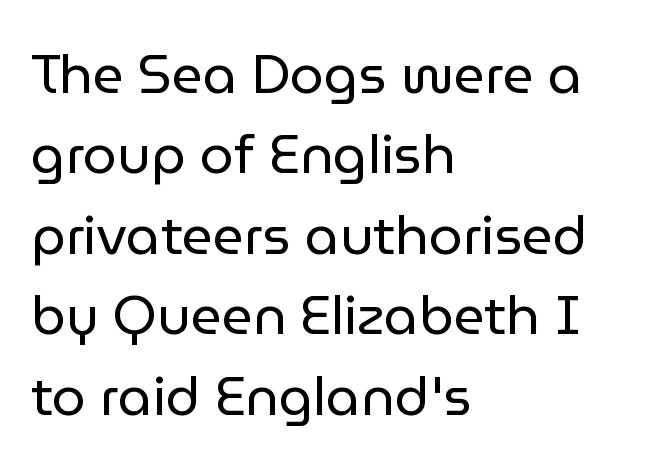
The space beneath each line is pristine and unruled. A typesetter would label this face a sans. These lines are rendered in a variable-pitch font. The tracking reads as untouched default to a designer's eye. Quick note: interline space is typical. Notice how the stems are strictly vertical — no italics here.
